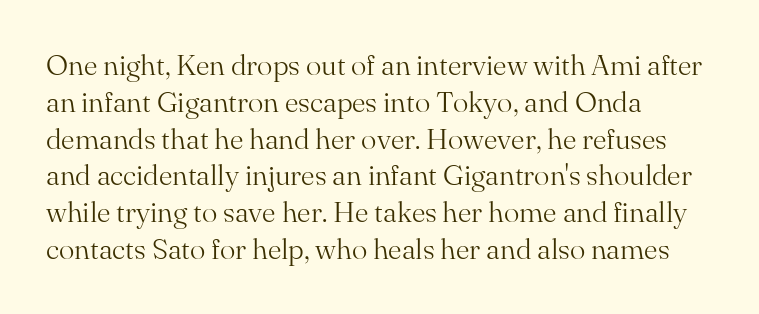
The image shows 29 px light serif type, upright; set left-aligned, normal line spacing (1.27x), normal letter spacing, not underlined; medium stroke contrast and a small x-height.
